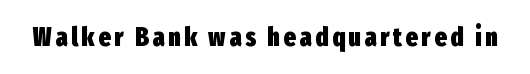
Heavy, bold letterforms. Tall strokes in this sample are plumb rather than angled. The strip under each line holds only bare page.
